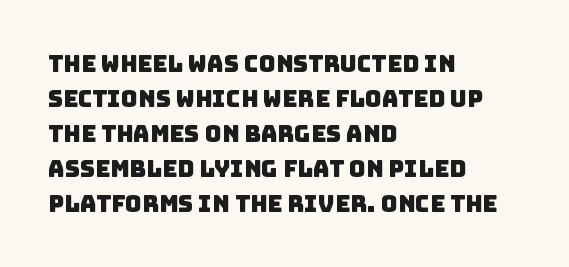
Line starts are locked; line ends wander. Summary of vertical rhythm: regular, with standard interline spacing. What stands out about the letter spacing? Nothing — it is the standard amount. Each row of text sits above clean, open space.
